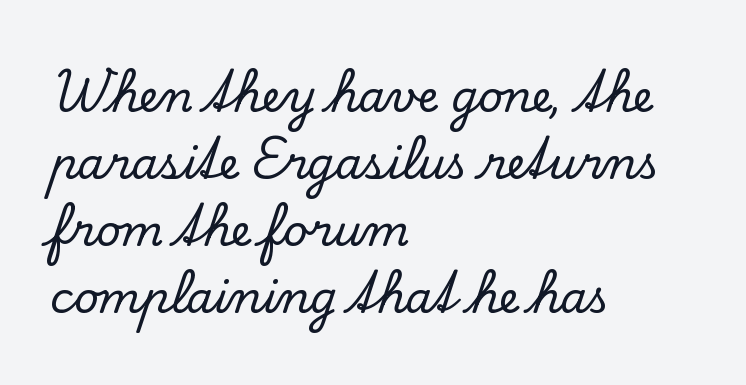
{"serif": "yes", "width": "normal", "stroke_contrast": "low", "x_height": "small", "monospaced": "no", "underline": "no", "align": "left", "line_spacing": "normal", "line_spacing_ratio": 1.56, "letter_spacing": "normal", "letter_spacing_em": 0.0, "glyph_px": 43}
